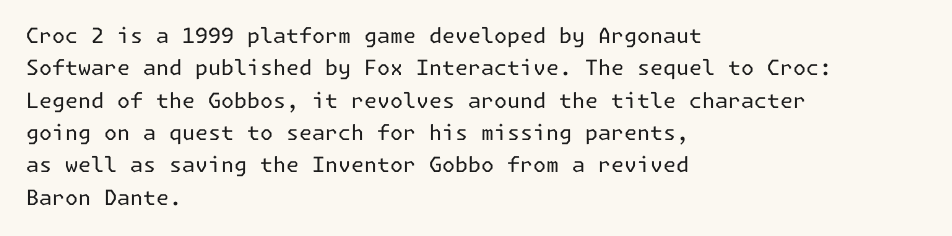
The image shows 21 px text type, upright; set left-aligned, normal line spacing (1.54x), normal letter spacing, not underlined.
